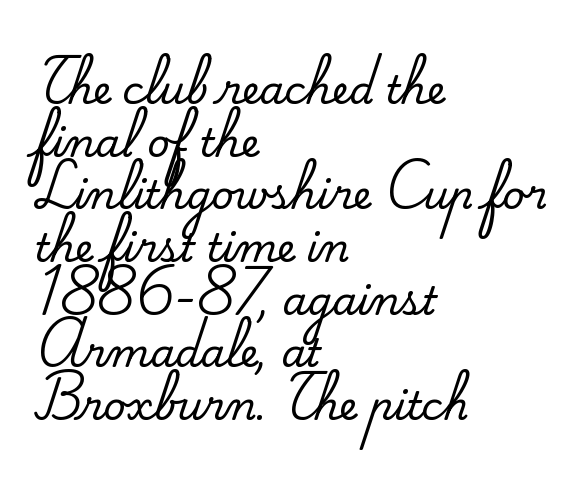
Short and long lines alike share a common starting point at left. Quick note: underline off. Standard letterfit; no display-style spreading of the glyphs. The leading is moderate, giving the passage an even texture. Each letter's strokes conclude with small projecting serifs.
